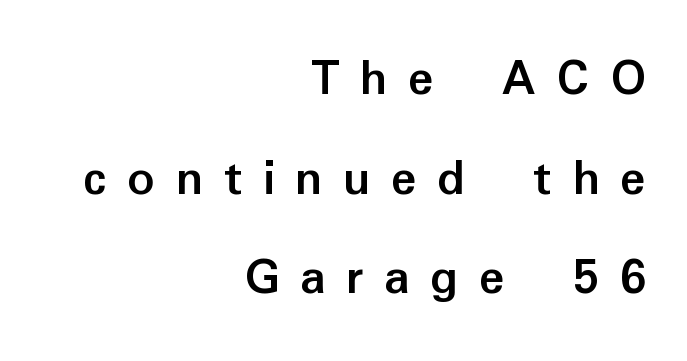
The image shows 53 px semibold sans-serif type, upright; set right-aligned, line spacing 1.88x, unusually wide letter spacing (+0.39 em), not underlined; low stroke contrast and a medium x-height.
